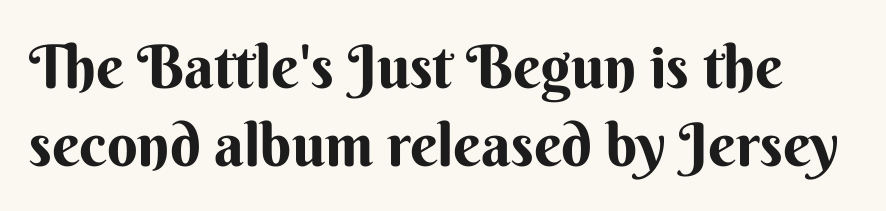
{"serif": "no", "italic": "no", "width": "normal", "stroke_contrast": "medium", "x_height": "small", "monospaced": "no", "underline": "no", "line_spacing": "normal", "line_spacing_ratio": 1.3, "letter_spacing": "normal", "letter_spacing_em": 0.0, "glyph_px": 60}
